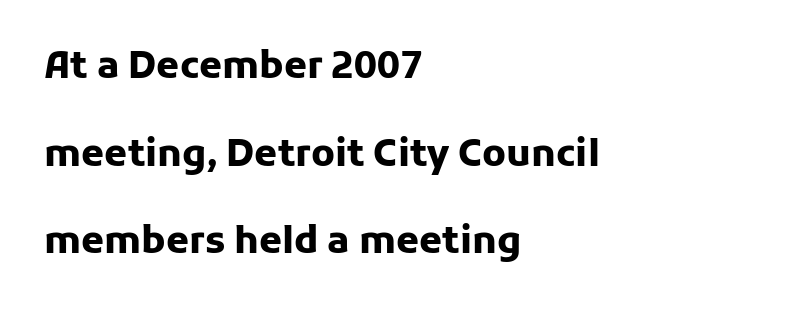
Quick note: interline space is abundant. Here the designer chose a conventional face with non-uniform glyph widths. The tracking reads as untouched default to a designer's eye. Typeset ragged right — the left edge is the straight one. Students, this is bold: see how much ink each stroke carries. The space directly below the letters is spotless.
